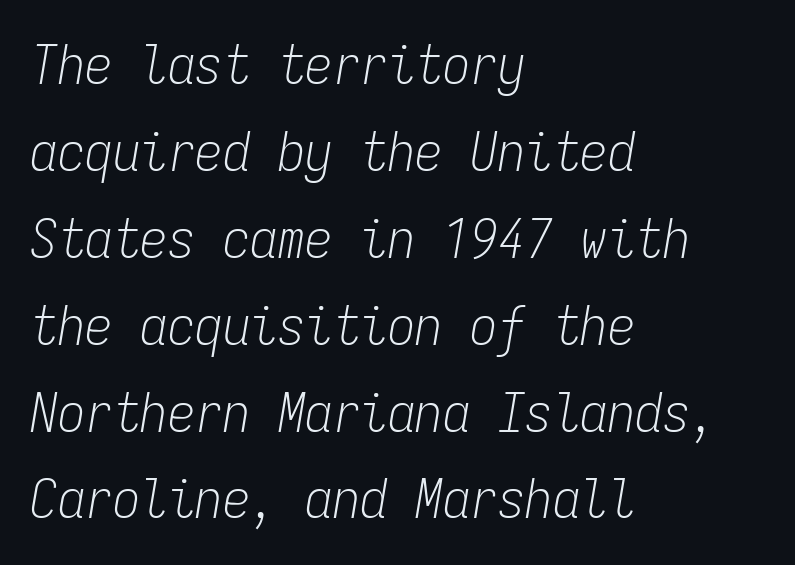
Q: Is the text bold? A: No.
Q: Is the text italic (slanted)? A: Yes, it leans right by about 9 degrees.
Q: Is the text underlined? A: No.
Q: How is the paragraph aligned? A: Left-aligned.
Q: Is the spacing between letters normal or unusually wide? A: Normal.
Q: Is the spacing between lines tight, normal or loose? A: Normal.
Q: Width (condensed, normal, or wide)? A: Condensed.
Q: Stroke contrast? A: Low.
Q: x-height? A: Medium.
Q: Monospaced? A: Yes.
